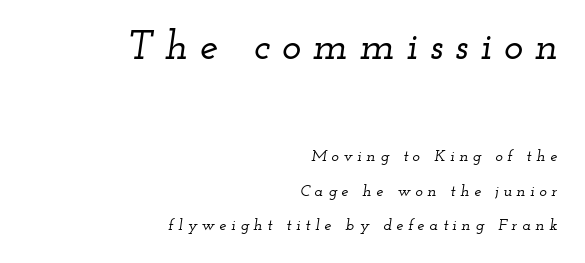
{"serif": "yes", "italic": "yes", "lean": "right", "slant_degrees": 12, "width": "wide", "stroke_contrast": "low", "x_height": "small", "monospaced": "no", "underline": "no", "align": "right", "line_spacing": "loose", "line_spacing_ratio": 2.16, "letter_spacing": "wide", "letter_spacing_em": 0.29, "larger_block": "first", "size_ratio": 2.56, "glyph_px": 41}
